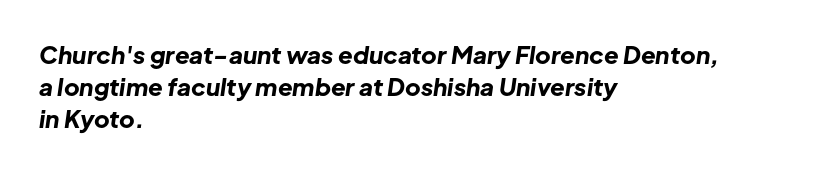
Q: Is the text bold? A: Yes.
Q: Is the text italic (slanted)? A: Yes, it leans right by about 8 degrees.
Q: Is the text underlined? A: No.
Q: How is the paragraph aligned? A: Left-aligned.
Q: Is the spacing between letters normal or unusually wide? A: Normal.
Q: Is the spacing between lines tight, normal or loose? A: Normal.
